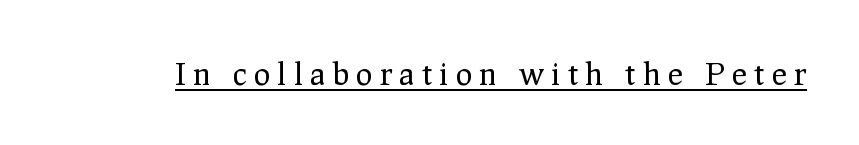
Proportional: the letters do not fall into vertical columns. Does the type have serifs? Yes, each stem ends in a small foot. Looks like someone drew a line under every word here. A typesetter would call this heavily tracked-out type. This is the regular roman posture of the typeface. The strokes carry an ordinary text weight at most.
